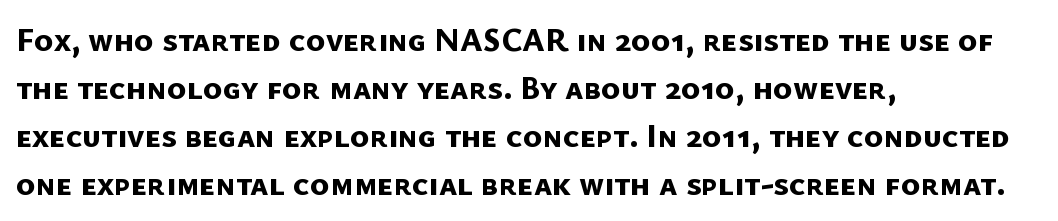
Q: Is the text bold? A: Yes.
Q: Is the typeface a serif or a sans-serif typeface? A: Sans-serif.
Q: Is the text underlined? A: No.
Q: How is the paragraph aligned? A: Left-aligned.
Q: Is the spacing between letters normal or unusually wide? A: Normal.
Q: Is the spacing between lines tight, normal or loose? A: Normal.
Q: Width (condensed, normal, or wide)? A: Normal.
Q: Stroke contrast? A: Low.
Q: x-height? A: Medium.
Q: Monospaced? A: No.
